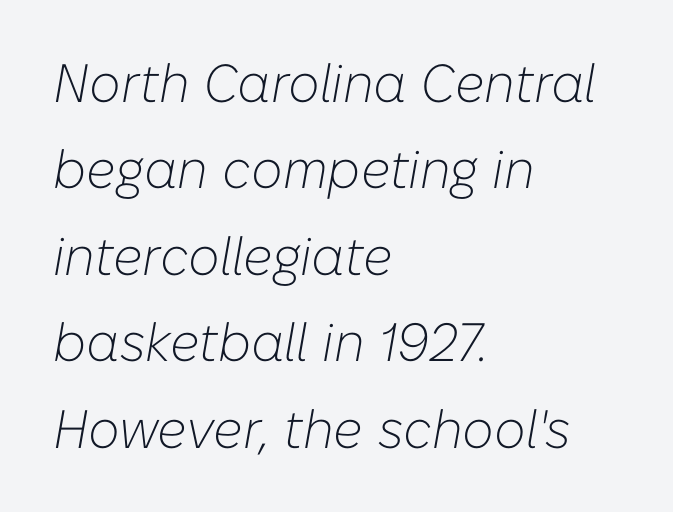
Q: Is the text bold? A: No.
Q: Is the text italic (slanted)? A: Yes, it leans right by about 10 degrees.
Q: Is the text underlined? A: No.
Q: How is the paragraph aligned? A: Left-aligned.
Q: Is the spacing between letters normal or unusually wide? A: Normal.
Q: Is the spacing between lines tight, normal or loose? A: Normal.
Q: Width (condensed, normal, or wide)? A: Normal.
Q: Stroke contrast? A: Low.
Q: x-height? A: Medium.
Q: Monospaced? A: No.
